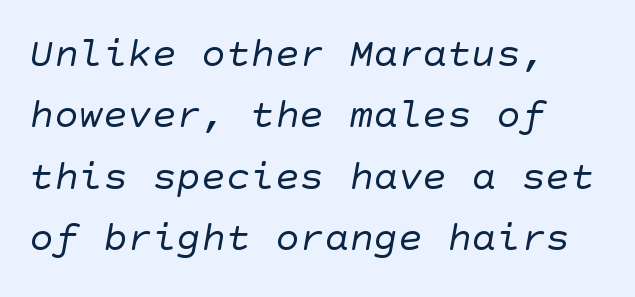
The image shows 41 px regular-weight sans-serif type; set left-aligned, normal line spacing (1.5x), normal letter spacing, not underlined; low stroke contrast and a large x-height.
